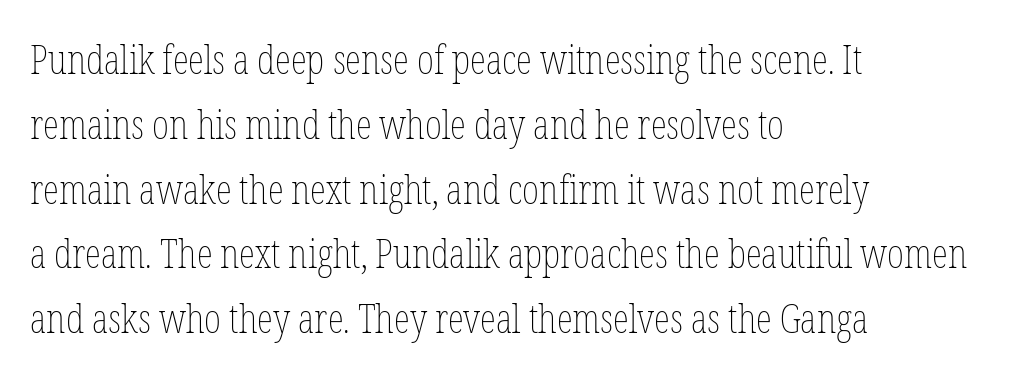
Q: Is the text bold? A: No.
Q: Is the text italic (slanted)? A: No, it is upright.
Q: Is the text underlined? A: No.
Q: How is the paragraph aligned? A: Left-aligned.
Q: Is the spacing between letters normal or unusually wide? A: Normal.
Q: Is the spacing between lines tight, normal or loose? A: Normal.
Q: Width (condensed, normal, or wide)? A: Condensed.
Q: Stroke contrast? A: Low.
Q: x-height? A: Medium.
Q: Monospaced? A: No.
